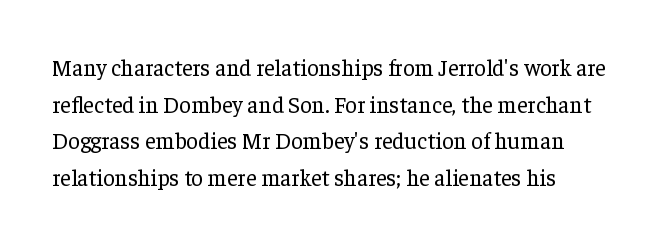
Q: Is the text bold? A: No.
Q: Is the text italic (slanted)? A: No, it is upright.
Q: Is the text underlined? A: No.
Q: How is the paragraph aligned? A: Left-aligned.
Q: Is the spacing between letters normal or unusually wide? A: Normal.
Q: Is the spacing between lines tight, normal or loose? A: Normal.
